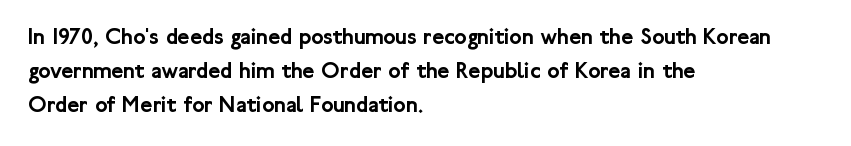
The image shows 23 px text type, upright; set left-aligned, normal line spacing (1.47x), normal letter spacing, not underlined.
